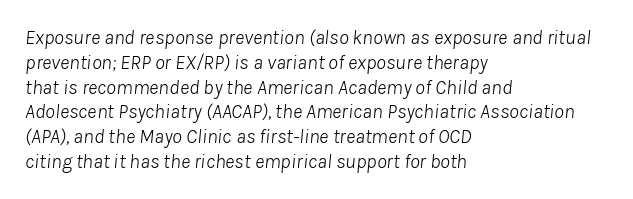
{"italic": "yes", "lean": "right", "slant_degrees": 8, "bold": "no", "underline": "no", "align": "left", "line_spacing_ratio": 1.24, "letter_spacing": "normal", "letter_spacing_em": 0.0, "glyph_px": 20}
